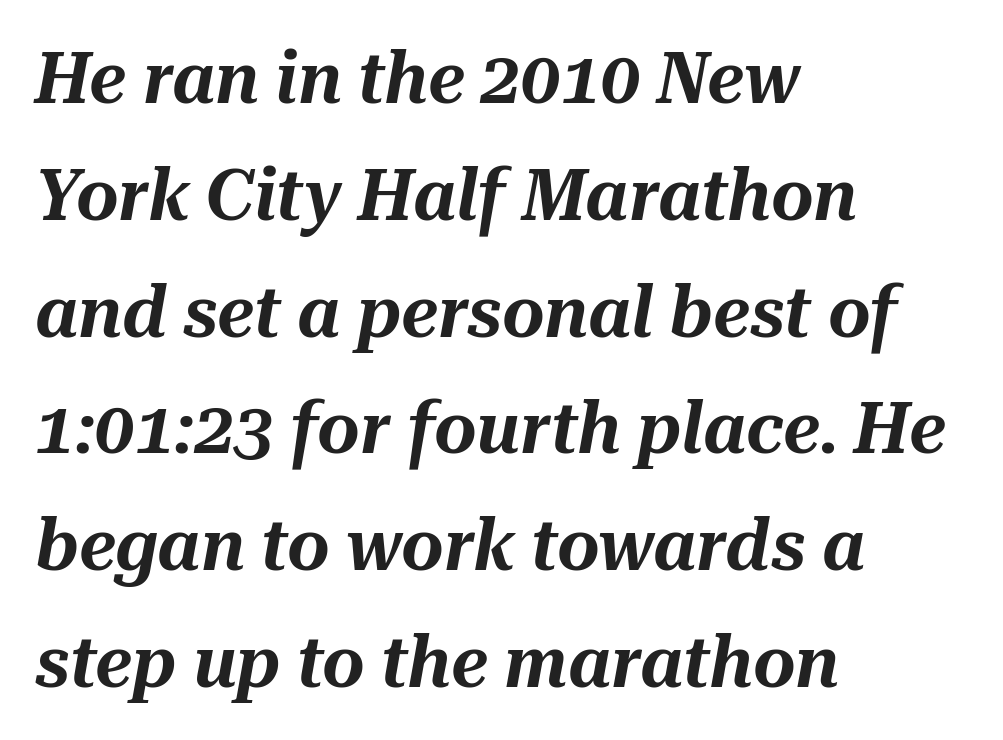
This rendering uses left alignment, leaving the right contour irregular. This sample has the flowing, uneven cadence of proportional lettering. Horizontal bands of white between lines are of average thickness. This is oblique type, the kind used for emphasis or titles.
